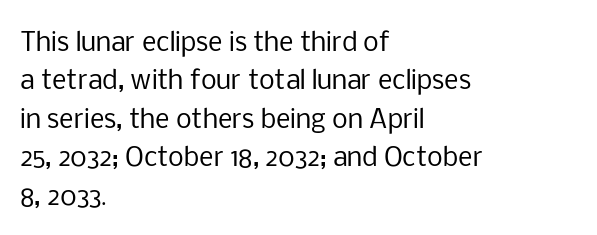
The image shows 25 px text type, upright; set left-aligned, normal line spacing (1.54x), normal letter spacing, not underlined.
